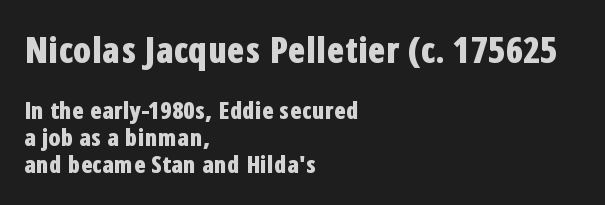
Q: Is the text bold? A: Yes.
Q: Is the text italic (slanted)? A: No, it is upright.
Q: Is the typeface a serif or a sans-serif typeface? A: Sans-serif.
Q: Is the text underlined? A: No.
Q: How is the paragraph aligned? A: Left-aligned.
Q: Is the spacing between letters normal or unusually wide? A: Normal.
Q: Is the spacing between lines tight, normal or loose? A: Tight.
Q: Which block of text is set in a larger size, the first (top) or the second (bottom)? A: The first (top) one.
Q: Width (condensed, normal, or wide)? A: Condensed.
Q: Stroke contrast? A: Low.
Q: x-height? A: Medium.
Q: Monospaced? A: No.
